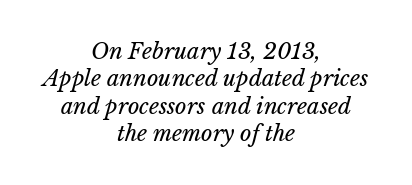
{"bold": "no", "underline": "no", "align": "center", "line_spacing": "normal", "line_spacing_ratio": 1.25, "letter_spacing": "normal", "letter_spacing_em": 0.0, "glyph_px": 22}
